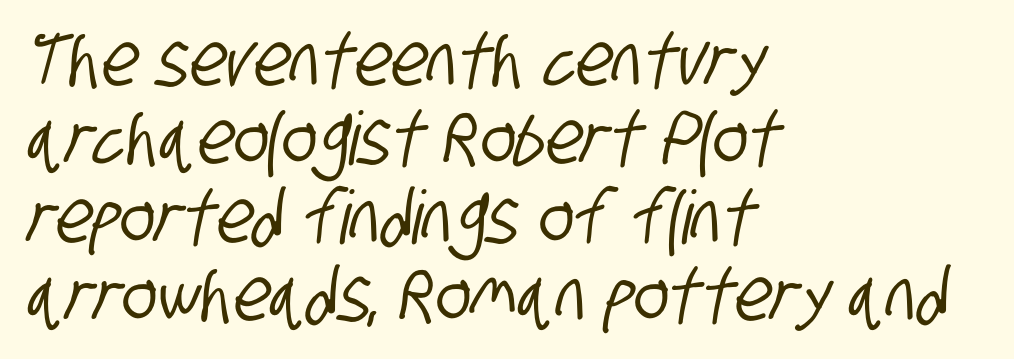
Observe the ordinary spacing: letters are neighbours, not strangers. The letters advance in unequal steps, a hallmark of proportional type. The designer dialed line spacing down below the default. The paragraph shown leans on its left margin.
